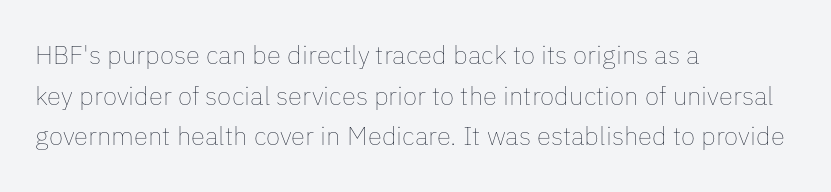
{"italic": "no", "bold": "no", "underline": "no", "align": "left", "line_spacing": "normal", "line_spacing_ratio": 1.56, "letter_spacing": "normal", "letter_spacing_em": 0.0, "glyph_px": 26}
